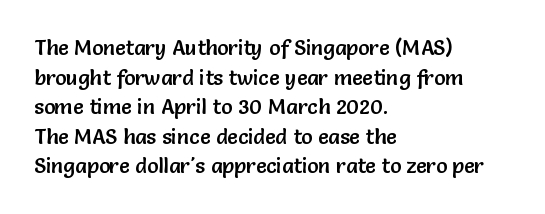
The image shows 21 px text type, upright; set left-aligned, normal line spacing (1.41x), normal letter spacing, not underlined.
